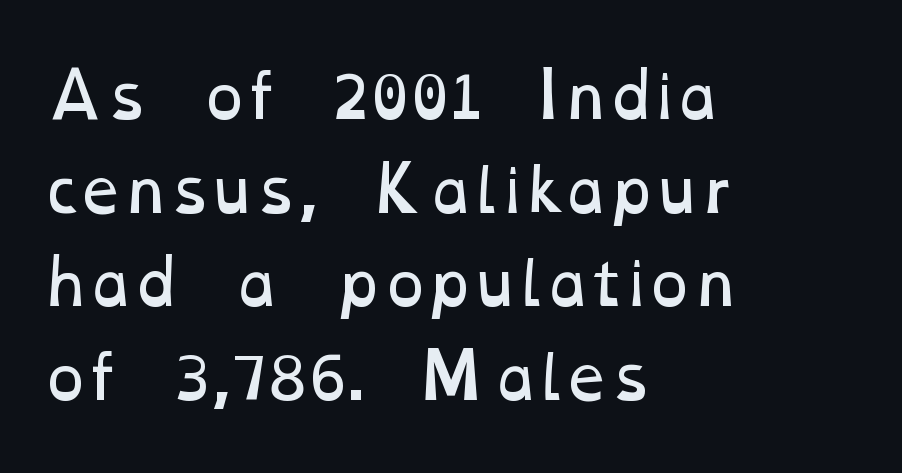
Q: Is the text bold? A: No.
Q: Is the text underlined? A: No.
Q: How is the paragraph aligned? A: Left-aligned.
Q: Is the spacing between letters normal or unusually wide? A: Normal.
Q: Is the spacing between lines tight, normal or loose? A: Normal.
Q: Width (condensed, normal, or wide)? A: Wide.
Q: Stroke contrast? A: Low.
Q: x-height? A: Medium.
Q: Monospaced? A: No.
